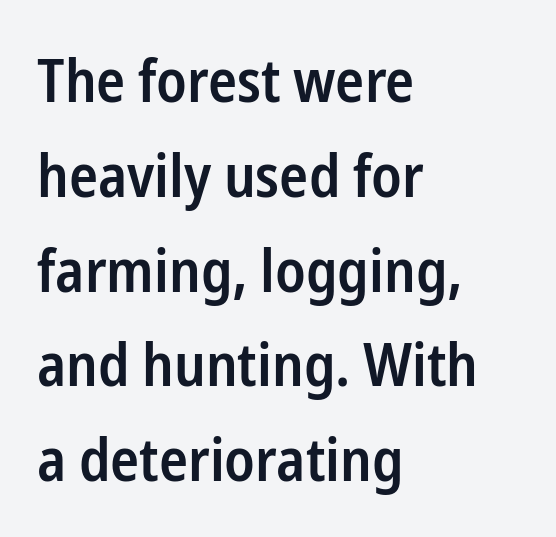
Q: Is the text bold? A: Semi-bold.
Q: Is the text italic (slanted)? A: No, it is upright.
Q: Is the typeface a serif or a sans-serif typeface? A: Sans-serif.
Q: Is the text underlined? A: No.
Q: How is the paragraph aligned? A: Left-aligned.
Q: Is the spacing between letters normal or unusually wide? A: Normal.
Q: Is the spacing between lines tight, normal or loose? A: Normal.
Q: Width (condensed, normal, or wide)? A: Condensed.
Q: Stroke contrast? A: Low.
Q: x-height? A: Medium.
Q: Monospaced? A: No.
